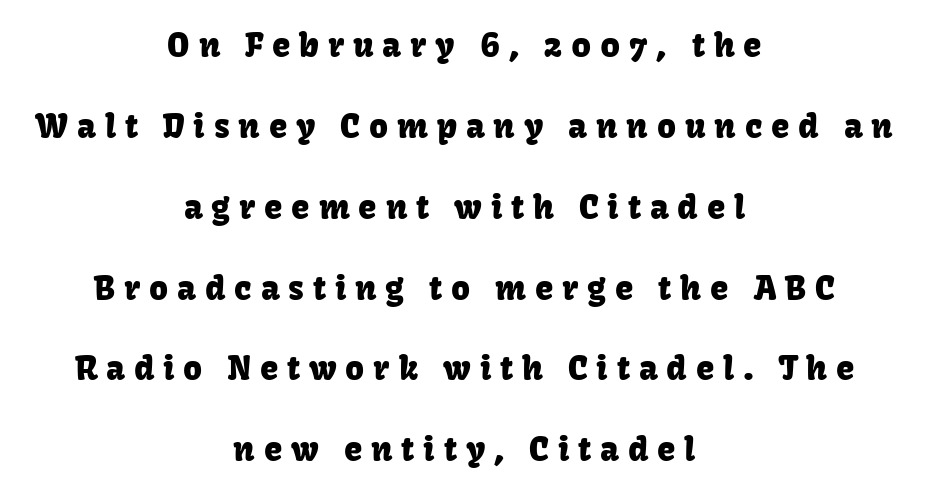
The image shows 33 px sans-serif type, upright; set centered, loose line spacing (2.45x), unusually wide letter spacing (+0.27 em), not underlined; low stroke contrast and a medium x-height.
